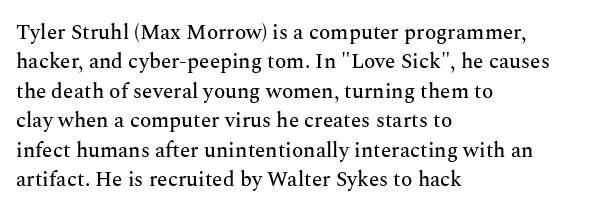
The image shows 21 px text type, upright; set left-aligned, normal line spacing (1.4x), normal letter spacing, not underlined.
